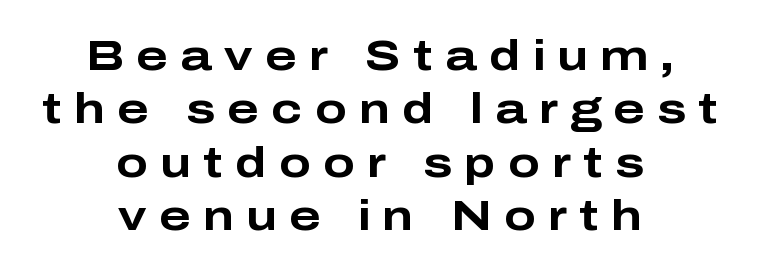
{"serif": "no", "italic": "no", "bold": "yes", "weight": "bold", "width": "wide", "stroke_contrast": "low", "x_height": "medium", "monospaced": "no", "underline": "no", "align": "center", "line_spacing": "normal", "line_spacing_ratio": 1.27, "letter_spacing": "wide", "letter_spacing_em": 0.29, "glyph_px": 42}
